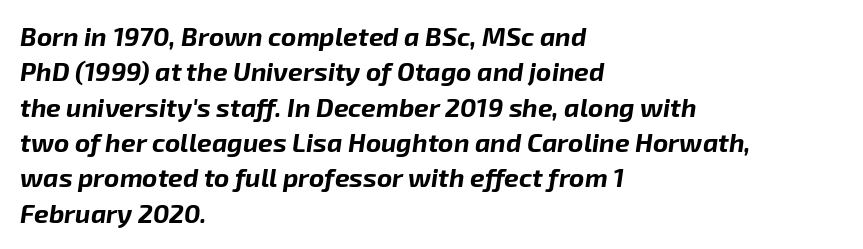
Honestly, the letter spacing is just normal — you wouldn't notice it. Line beginnings align vertically; line endings do not. In terms of posture, this sample is oblique. Typesetter's note: full bold, strokes at maximum text heaviness.
